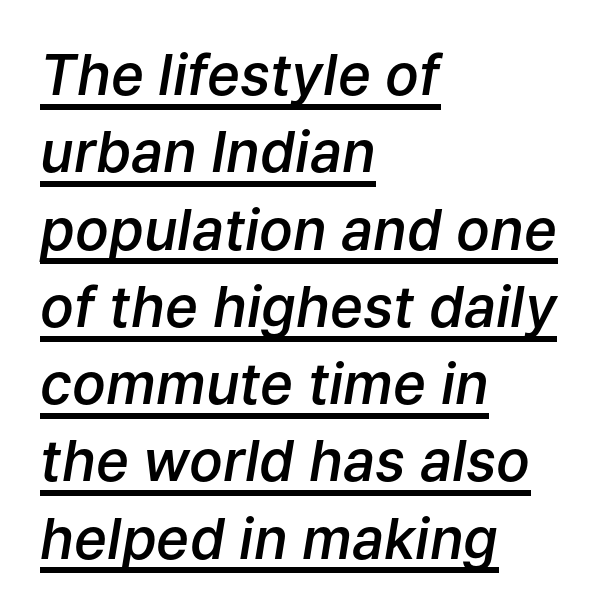
Q: Is the text bold? A: Semi-bold.
Q: Is the text italic (slanted)? A: Yes, it leans right by about 9 degrees.
Q: Is the text underlined? A: Yes.
Q: How is the paragraph aligned? A: Left-aligned.
Q: Is the spacing between letters normal or unusually wide? A: Normal.
Q: Is the spacing between lines tight, normal or loose? A: Normal.
Q: Width (condensed, normal, or wide)? A: Normal.
Q: Stroke contrast? A: Low.
Q: x-height? A: Medium.
Q: Monospaced? A: No.
